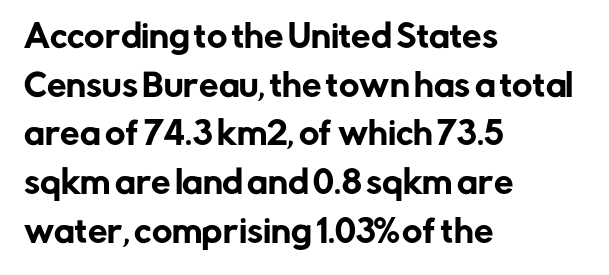
The image shows 31 px sans-serif type, upright; set left-aligned, normal line spacing (1.57x), normal letter spacing, not underlined; low stroke contrast and a medium x-height.
